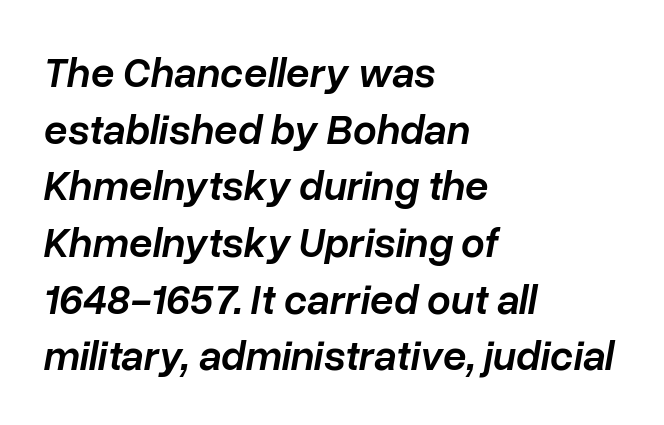
The image shows 42 px semibold type, italic (leaning right); set left-aligned, normal line spacing (1.35x), normal letter spacing, not underlined; low stroke contrast and a medium x-height.
